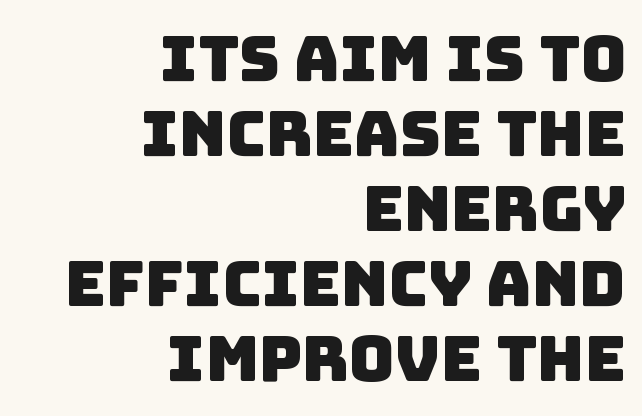
Q: Is the typeface a serif or a sans-serif typeface? A: Sans-serif.
Q: Is the text underlined? A: No.
Q: How is the paragraph aligned? A: Right-aligned.
Q: Is the spacing between letters normal or unusually wide? A: Normal.
Q: Width (condensed, normal, or wide)? A: Normal.
Q: Stroke contrast? A: Low.
Q: x-height? A: Large.
Q: Monospaced? A: No.
